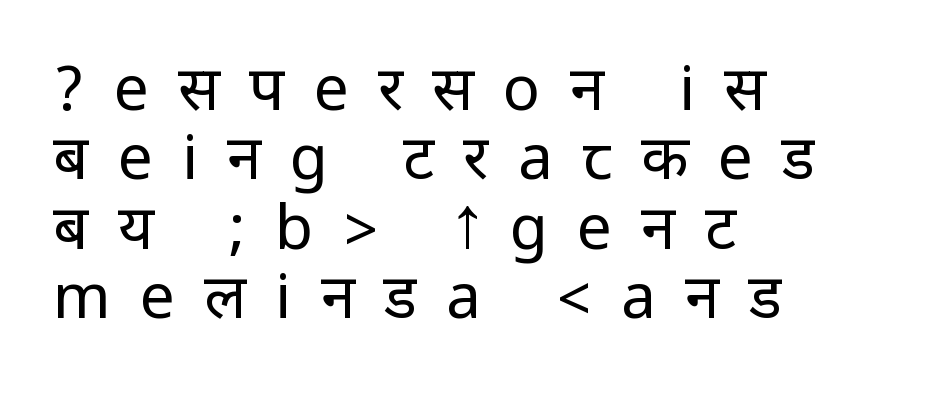
The image shows 62 px regular-weight, condensed sans-serif type, upright; set left-aligned, tight line spacing (1.12x), unusually wide letter spacing (+0.47 em), not underlined; low stroke contrast.
